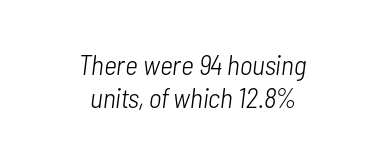
Each stroke keeps to a modest, everyday thickness or less. One-word summary of the alignment: center. Compared with typical body copy, the letter spacing here is the same. This is oblique type, the kind used for emphasis or titles. Looks like regular typesetting: each glyph gets only the width it needs. The words here are not underlined.
